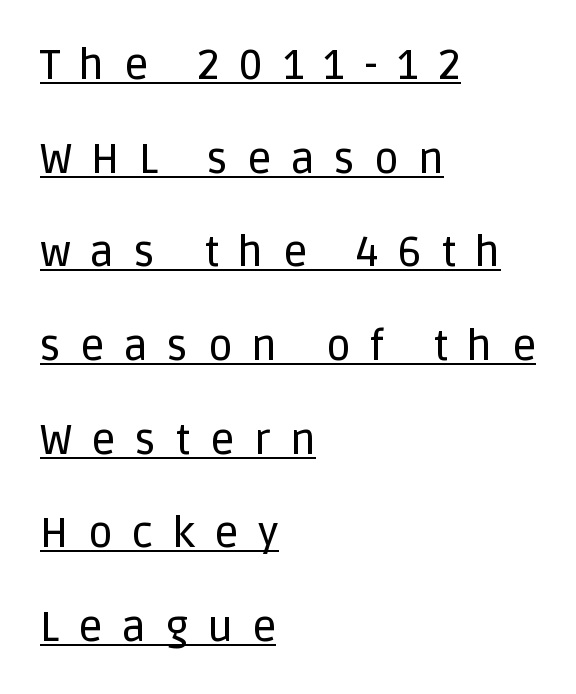
{"serif": "no", "italic": "no", "width": "normal", "stroke_contrast": "low", "x_height": "large", "monospaced": "no", "underline": "yes", "align": "left", "line_spacing": "loose", "line_spacing_ratio": 2.23, "letter_spacing": "wide", "letter_spacing_em": 0.46, "glyph_px": 42}
